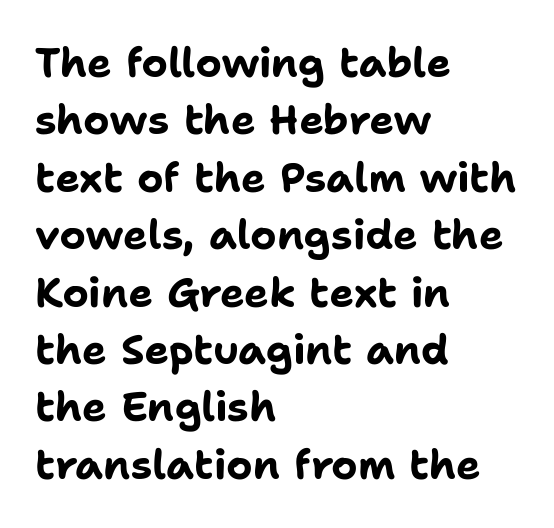
The image shows 41 px bold sans-serif type, upright; set left-aligned, normal line spacing (1.4x), normal letter spacing, not underlined; low stroke contrast and a medium x-height.
